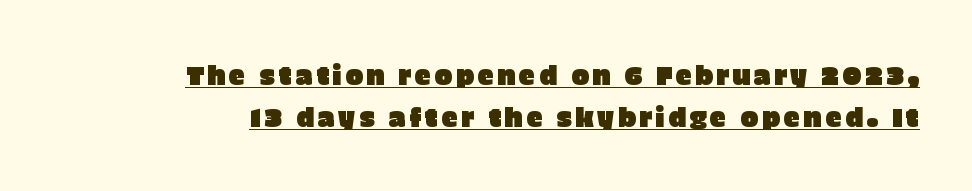
{"italic": "no", "underline": "yes", "align": "right", "line_spacing": "normal", "line_spacing_ratio": 1.57, "glyph_px": 27}
